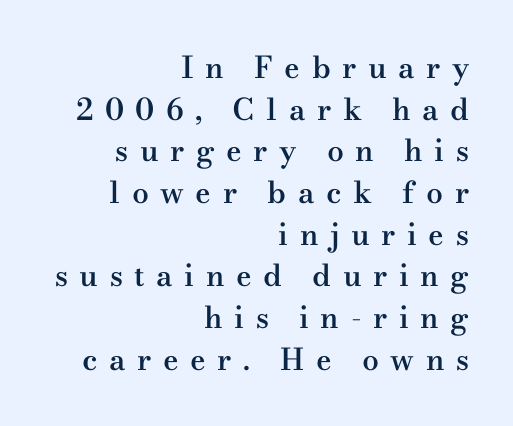
{"serif": "yes", "italic": "no", "bold": "semi", "weight": "semibold", "width": "wide", "stroke_contrast": "medium", "x_height": "small", "monospaced": "no", "underline": "no", "align": "right", "line_spacing": "normal", "line_spacing_ratio": 1.39, "letter_spacing": "wide", "letter_spacing_em": 0.38, "glyph_px": 30}
